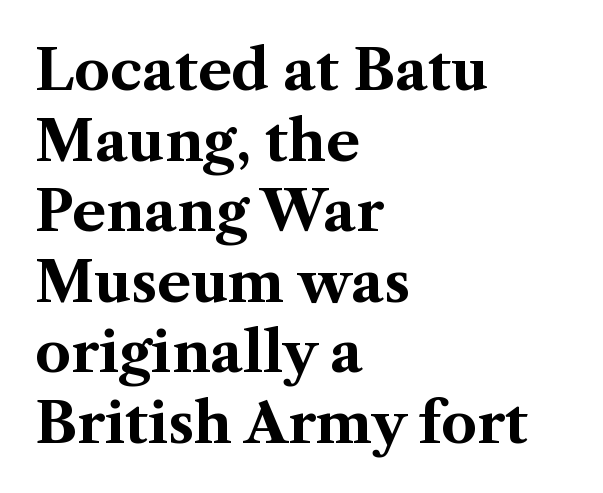
The image shows 56 px bold serif type, upright; set left-aligned, normal line spacing (1.26x), normal letter spacing, not underlined; medium stroke contrast and a medium x-height.
